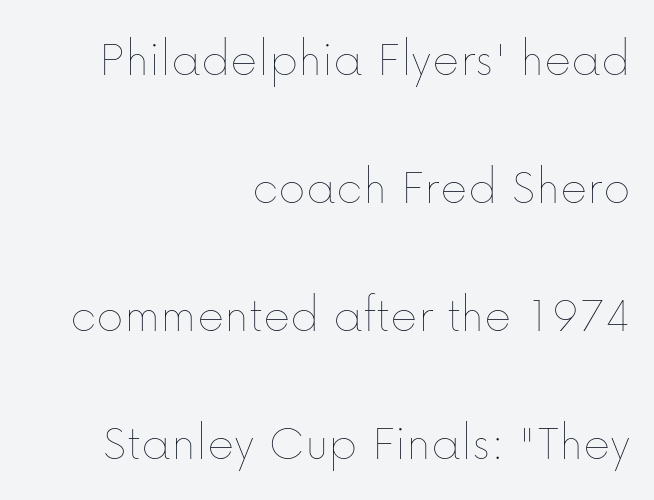
The image shows 52 px thin type, upright; set right-aligned, loose line spacing (2.46x), normal letter spacing, not underlined; low stroke contrast and a medium x-height.
